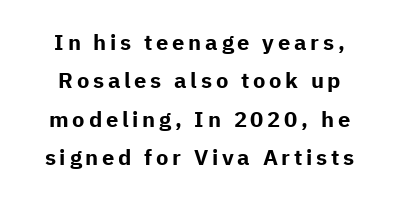
Q: Is the text bold? A: Yes.
Q: Is the text italic (slanted)? A: No, it is upright.
Q: Is the text underlined? A: No.
Q: How is the paragraph aligned? A: Centered.
